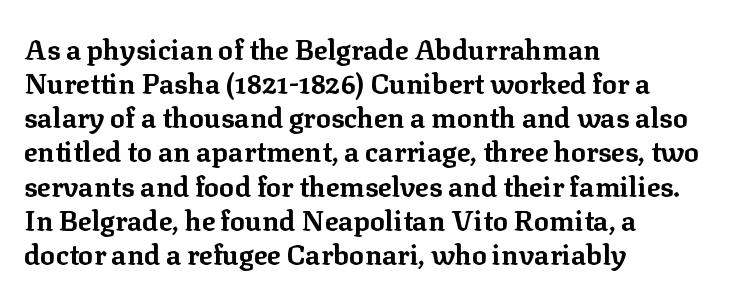
The image shows 28 px bold serif type, upright; set left-aligned, line spacing 1.22x, normal letter spacing, not underlined; low stroke contrast and a medium x-height.
